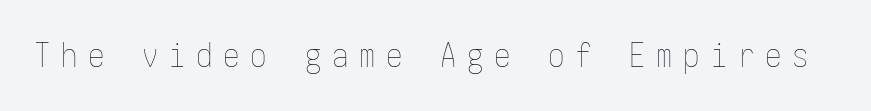
{"italic": "no", "bold": "no", "weight": "thin", "width": "condensed", "stroke_contrast": "low", "x_height": "medium", "underline": "no", "letter_spacing": "wide", "letter_spacing_em": 0.32, "glyph_px": 33}
